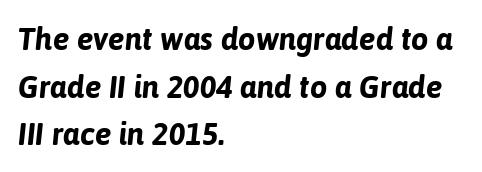
{"italic": "yes", "lean": "right", "slant_degrees": 6, "bold": "yes", "weight": "bold", "width": "normal", "stroke_contrast": "low", "x_height": "medium", "monospaced": "no", "underline": "no", "align": "left", "line_spacing": "normal", "line_spacing_ratio": 1.54, "letter_spacing": "normal", "letter_spacing_em": 0.0, "glyph_px": 31}
